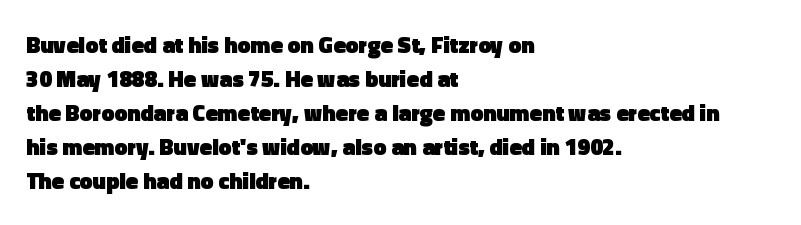
The image shows 23 px bold type, upright; set left-aligned, normal line spacing (1.48x), normal letter spacing, not underlined.
